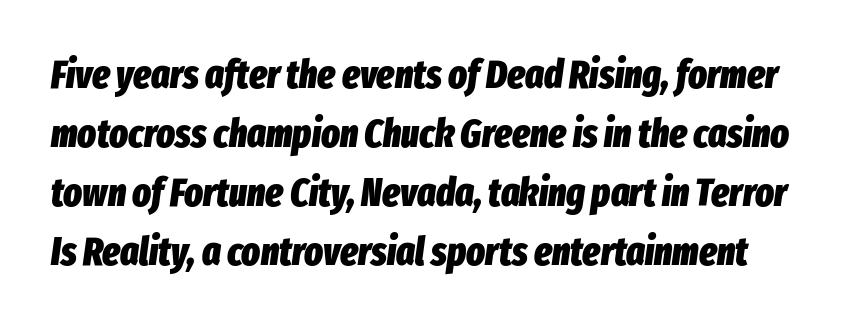
The image shows 39 px heavy, condensed type, italic (leaning right); set normal line spacing (1.51x), normal letter spacing, not underlined; low stroke contrast and a medium x-height.
